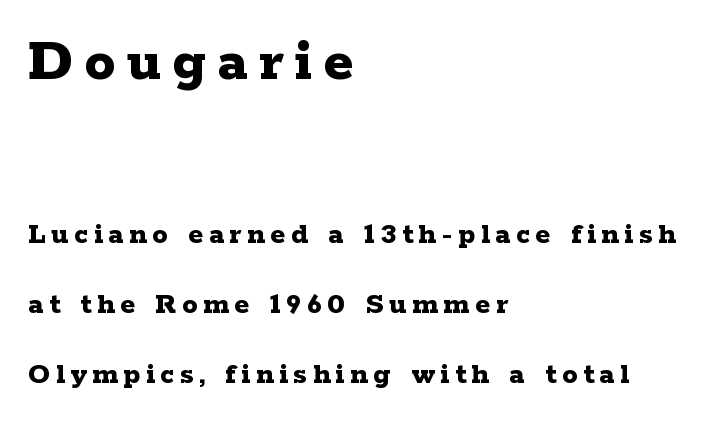
Q: Is the text bold? A: Yes.
Q: Is the text italic (slanted)? A: No, it is upright.
Q: Is the typeface a serif or a sans-serif typeface? A: Serif.
Q: Is the text underlined? A: No.
Q: How is the paragraph aligned? A: Left-aligned.
Q: Is the spacing between lines tight, normal or loose? A: Loose.
Q: Which block of text is set in a larger size, the first (top) or the second (bottom)? A: The first (top) one.
Q: Width (condensed, normal, or wide)? A: Wide.
Q: Stroke contrast? A: Low.
Q: x-height? A: Medium.
Q: Monospaced? A: No.
